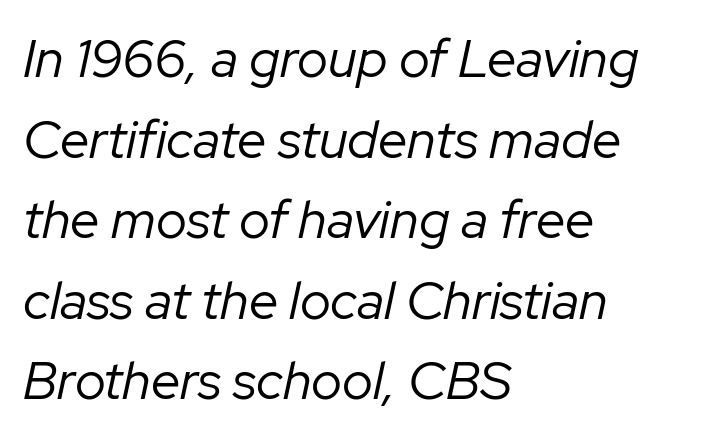
Q: Is the text bold? A: No.
Q: Is the text italic (slanted)? A: Yes, it leans right by about 12 degrees.
Q: Is the text underlined? A: No.
Q: How is the paragraph aligned? A: Left-aligned.
Q: Is the spacing between letters normal or unusually wide? A: Normal.
Q: Is the spacing between lines tight, normal or loose? A: Normal.
Q: Width (condensed, normal, or wide)? A: Normal.
Q: Stroke contrast? A: Low.
Q: x-height? A: Medium.
Q: Monospaced? A: No.
